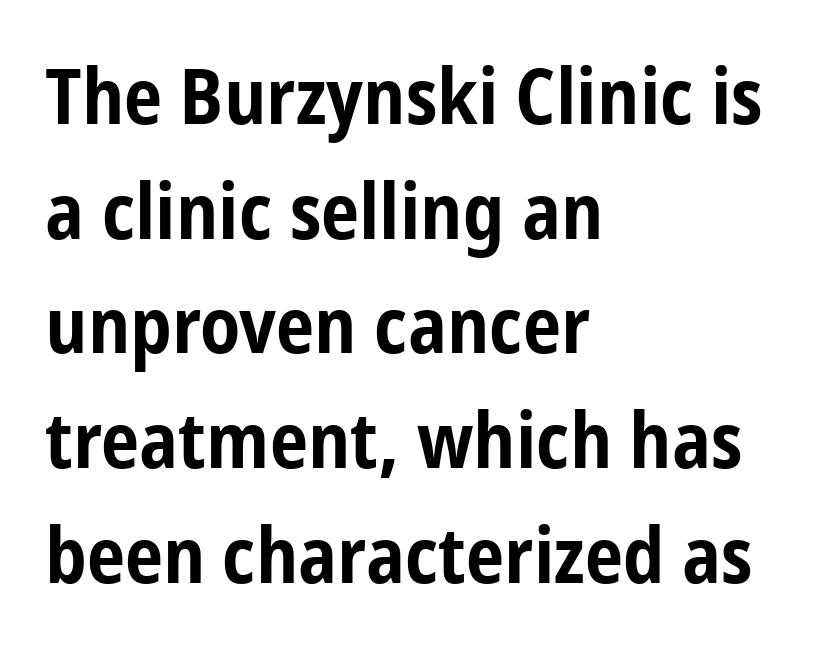
{"serif": "no", "italic": "no", "bold": "yes", "weight": "bold", "width": "condensed", "stroke_contrast": "low", "x_height": "medium", "monospaced": "no", "underline": "no", "align": "left", "line_spacing": "normal", "line_spacing_ratio": 1.49, "letter_spacing": "normal", "letter_spacing_em": 0.0, "glyph_px": 77}
